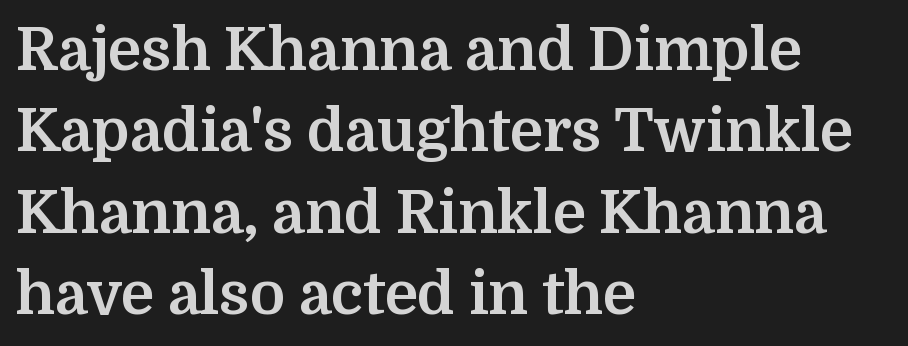
Looks like regular typesetting: each glyph gets only the width it needs. Horizontal bands of white between lines are of average thickness. Weight: bold. The lettering holds an erect, upright posture throughout. Words float on clear page, feet unadorned.
